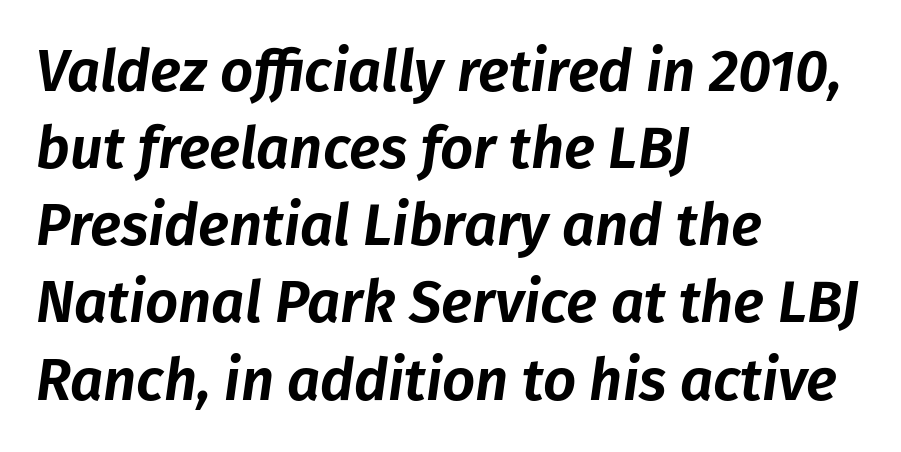
Descenders are the only things crossing below the line. The axis of the letterforms is tilted away from vertical. The rendering keeps characters at their native spacing. The setting favours the left margin, as ordinary paragraphs usually do. Varying glyph widths throughout — classic text-font behaviour.
